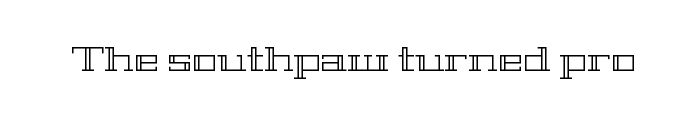
{"italic": "no", "width": "wide", "x_height": "medium", "monospaced": "no", "underline": "no", "letter_spacing": "normal", "letter_spacing_em": 0.0, "glyph_px": 34}
